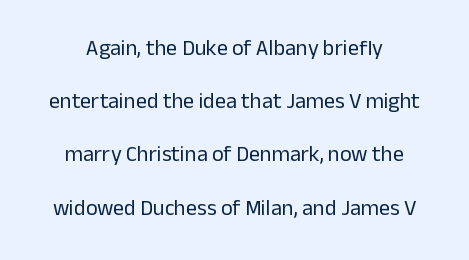
The image shows 22 px text type, upright; set centered, loose line spacing (2.42x), normal letter spacing, not underlined.
